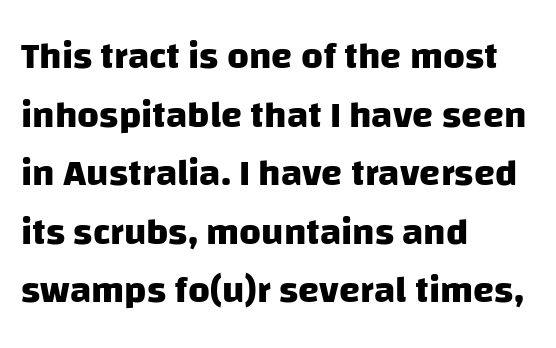
This sample keeps an unexceptional amount of space between lines. This is heavy type, rendered in bold. Here the designer chose a conventional face with non-uniform glyph widths. These lines are set flush left with a ragged right edge. Here the glyphs are tracked normally, forming tight word shapes. Beneath every word, the page is bare.
